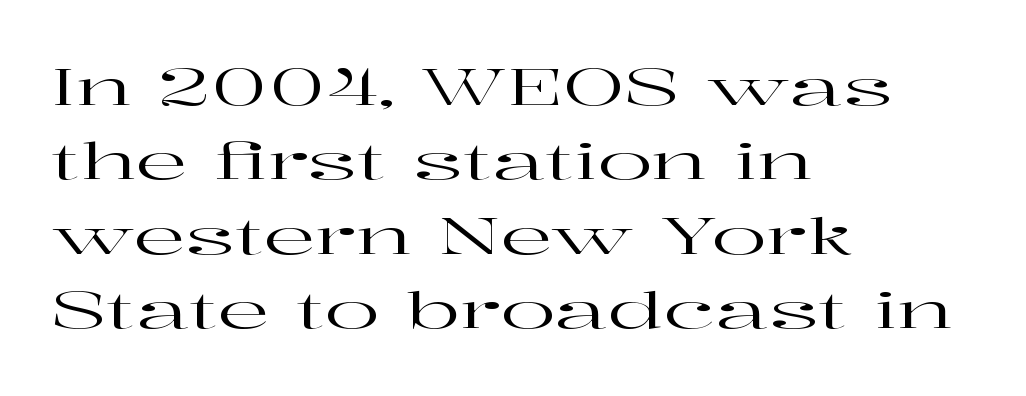
{"serif": "yes", "italic": "no", "width": "wide", "stroke_contrast": "high", "x_height": "medium", "monospaced": "no", "underline": "no", "align": "left", "line_spacing": "normal", "line_spacing_ratio": 1.46, "letter_spacing": "normal", "letter_spacing_em": 0.0, "glyph_px": 51}
